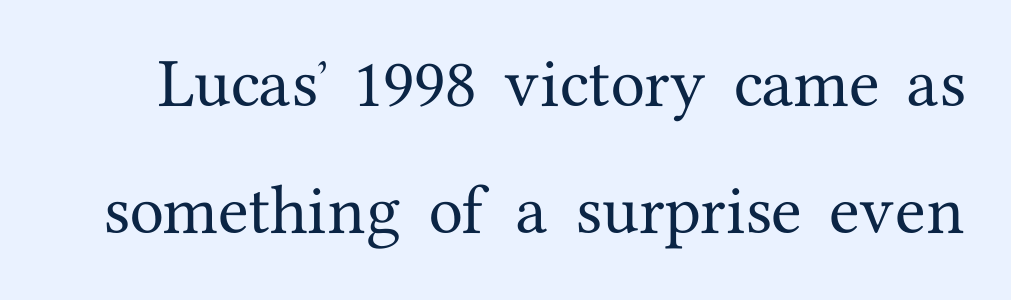
{"serif": "yes", "italic": "no", "width": "normal", "stroke_contrast": "medium", "x_height": "medium", "monospaced": "no", "underline": "no", "line_spacing": "loose", "line_spacing_ratio": 2.27, "letter_spacing": "normal", "letter_spacing_em": 0.0, "glyph_px": 56}
